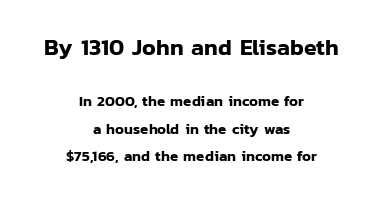
Q: Is the text italic (slanted)? A: No, it is upright.
Q: Is the text underlined? A: No.
Q: How is the paragraph aligned? A: Centered.
Q: Is the spacing between letters normal or unusually wide? A: Normal.
Q: Which block of text is set in a larger size, the first (top) or the second (bottom)? A: The first (top) one.
